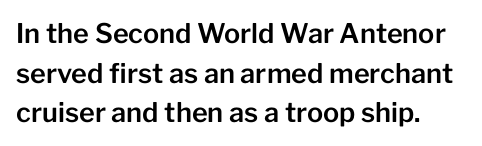
{"italic": "no", "underline": "no", "align": "left", "line_spacing": "normal", "line_spacing_ratio": 1.47, "letter_spacing": "normal", "letter_spacing_em": 0.0, "glyph_px": 27}
